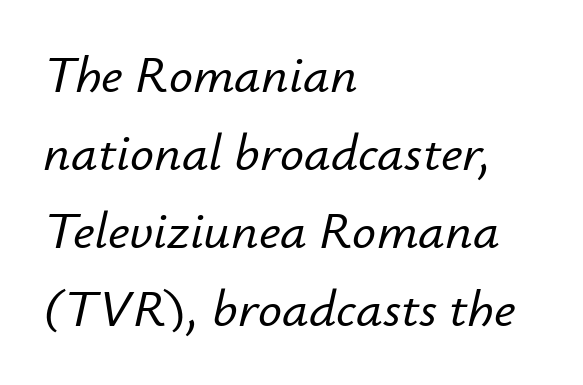
{"italic": "yes", "lean": "right", "slant_degrees": 12, "width": "normal", "stroke_contrast": "low", "x_height": "small", "monospaced": "no", "underline": "no", "align": "left", "line_spacing": "normal", "line_spacing_ratio": 1.47, "letter_spacing": "normal", "letter_spacing_em": 0.0, "glyph_px": 53}
